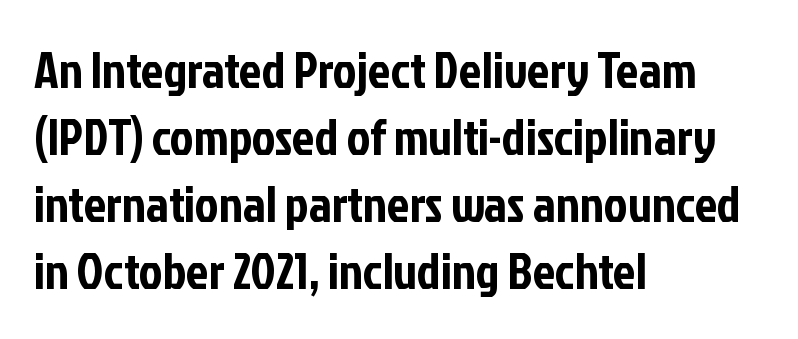
{"serif": "no", "italic": "no", "width": "condensed", "stroke_contrast": "low", "x_height": "medium", "monospaced": "no", "underline": "no", "align": "left", "line_spacing": "normal", "line_spacing_ratio": 1.34, "letter_spacing": "normal", "letter_spacing_em": 0.0, "glyph_px": 50}
